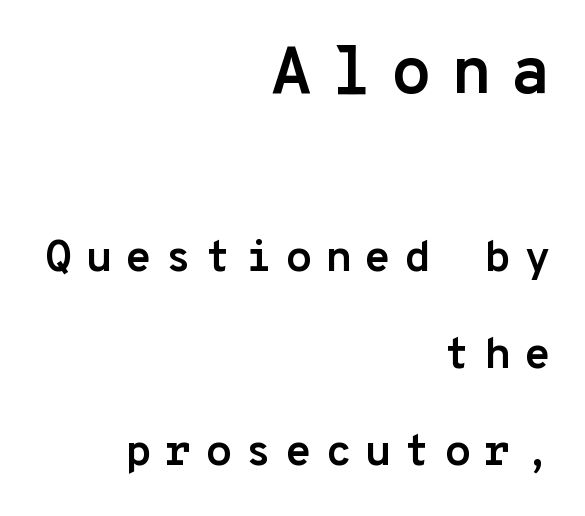
{"serif": "no", "italic": "no", "bold": "yes", "weight": "semibold", "width": "normal", "stroke_contrast": "low", "x_height": "medium", "monospaced": "yes", "underline": "no", "align": "right", "line_spacing": "loose", "line_spacing_ratio": 2.2, "letter_spacing": "wide", "letter_spacing_em": 0.29, "larger_block": "first", "size_ratio": 1.5, "glyph_px": 66}
